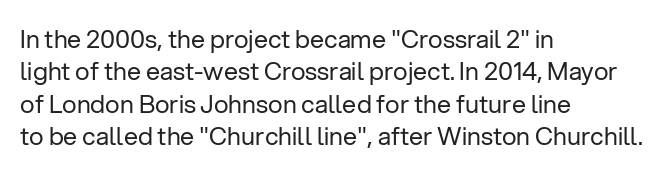
The image shows 25 px text type, upright; set left-aligned, normal line spacing (1.3x), normal letter spacing, not underlined.
